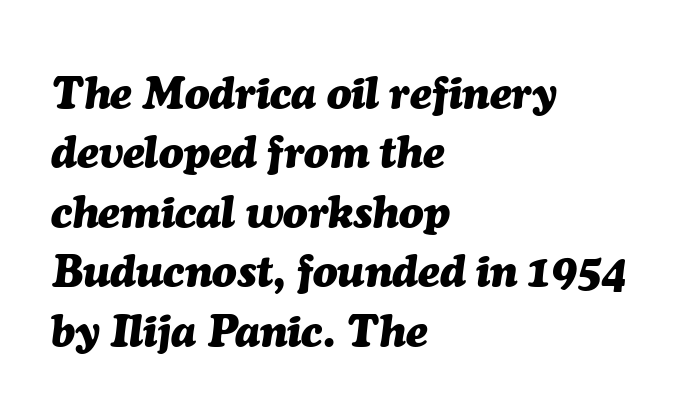
A student would call this left alignment; a typographer would say flush left, rag right. Inter-character spacing is left at the font's built-in metrics. A clean baseline with only descenders dipping below it. Plenty of ink on the page — the face is bold. The letters advance in unequal steps, a hallmark of proportional type.
